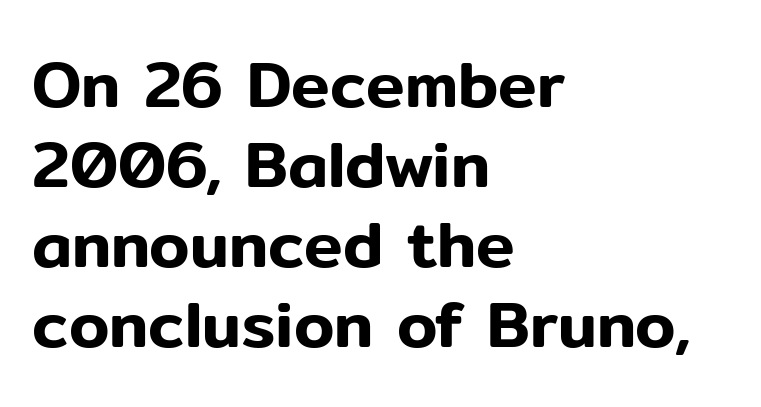
Q: Is the text italic (slanted)? A: No, it is upright.
Q: Is the typeface a serif or a sans-serif typeface? A: Sans-serif.
Q: Is the text underlined? A: No.
Q: How is the paragraph aligned? A: Left-aligned.
Q: Is the spacing between letters normal or unusually wide? A: Normal.
Q: Width (condensed, normal, or wide)? A: Normal.
Q: Stroke contrast? A: Low.
Q: x-height? A: Medium.
Q: Monospaced? A: No.
